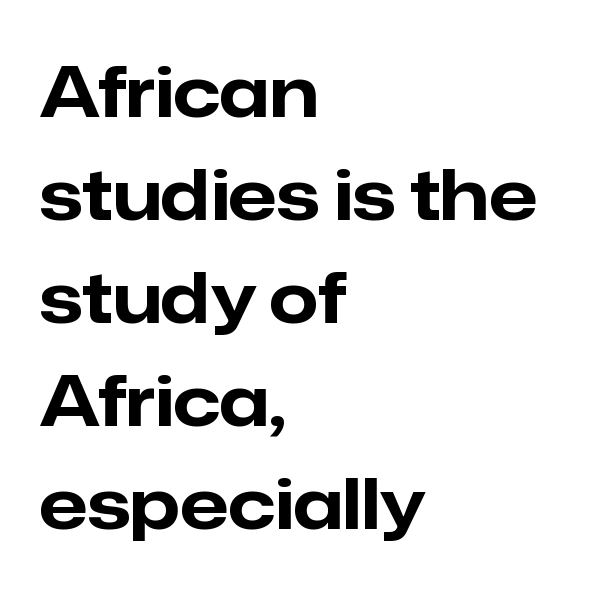
{"serif": "no", "italic": "no", "bold": "yes", "weight": "bold", "width": "normal", "stroke_contrast": "low", "x_height": "medium", "monospaced": "no", "underline": "no", "align": "left", "line_spacing": "normal", "line_spacing_ratio": 1.47, "letter_spacing": "normal", "letter_spacing_em": 0.0, "glyph_px": 70}
